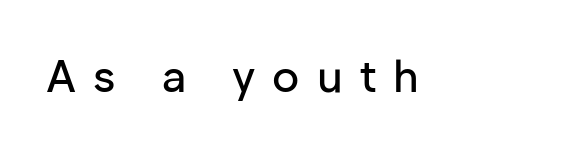
{"serif": "no", "italic": "no", "width": "normal", "stroke_contrast": "low", "x_height": "medium", "monospaced": "no", "underline": "no", "letter_spacing": "wide", "letter_spacing_em": 0.38, "glyph_px": 45}
